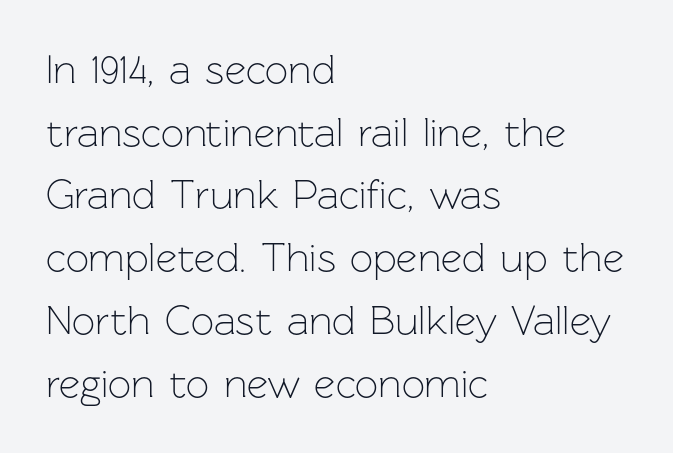
Q: Is the text bold? A: No.
Q: Is the text italic (slanted)? A: No, it is upright.
Q: Is the typeface a serif or a sans-serif typeface? A: Sans-serif.
Q: Is the text underlined? A: No.
Q: How is the paragraph aligned? A: Left-aligned.
Q: Is the spacing between letters normal or unusually wide? A: Normal.
Q: Is the spacing between lines tight, normal or loose? A: Normal.
Q: Width (condensed, normal, or wide)? A: Normal.
Q: Stroke contrast? A: Low.
Q: x-height? A: Medium.
Q: Monospaced? A: No.
